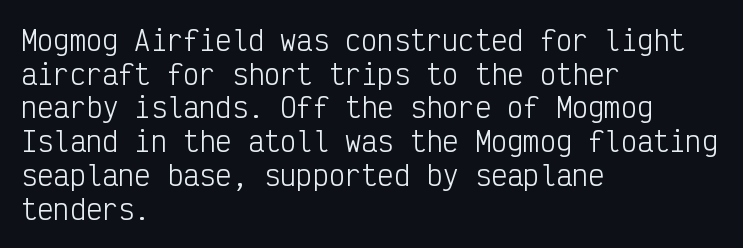
Whoever set this chose a conventional vertical rhythm. Each stroke keeps to a modest, everyday thickness or less. Is there any slant? The stems are plumb. Any mark beneath the type? The region is blank. Horizontal alignment here is leftward, the default for most running prose.
